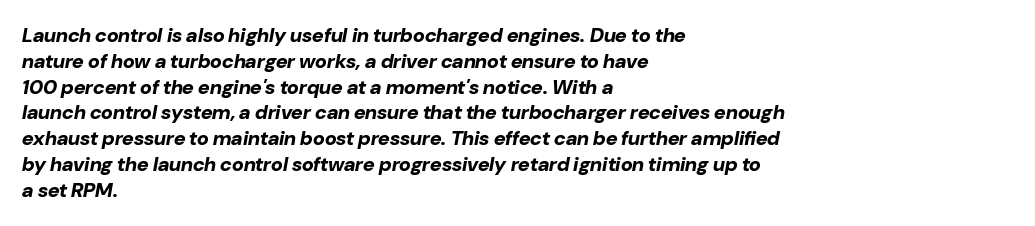
The image shows 20 px bold type, italic (leaning right); set left-aligned, normal line spacing (1.29x), normal letter spacing, not underlined.
